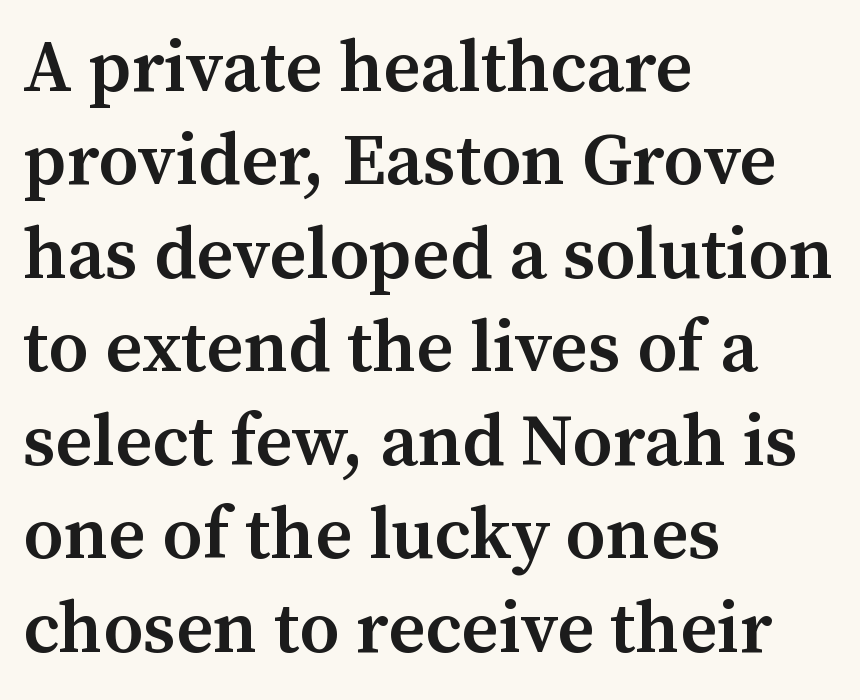
{"serif": "yes", "italic": "no", "bold": "semi", "weight": "semibold", "width": "normal", "stroke_contrast": "medium", "x_height": "medium", "monospaced": "no", "underline": "no", "align": "left", "line_spacing": "normal", "line_spacing_ratio": 1.28, "letter_spacing": "normal", "letter_spacing_em": 0.0, "glyph_px": 73}
